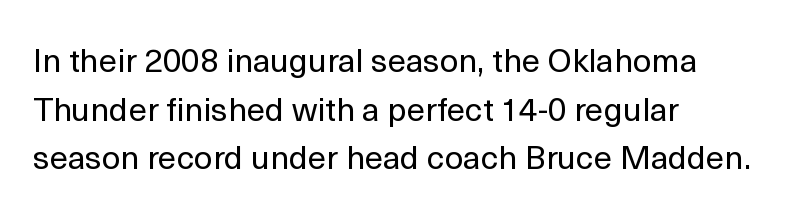
Q: Is the text bold? A: No.
Q: Is the text italic (slanted)? A: No, it is upright.
Q: Is the typeface a serif or a sans-serif typeface? A: Sans-serif.
Q: Is the text underlined? A: No.
Q: How is the paragraph aligned? A: Left-aligned.
Q: Is the spacing between letters normal or unusually wide? A: Normal.
Q: Is the spacing between lines tight, normal or loose? A: Normal.
Q: Width (condensed, normal, or wide)? A: Normal.
Q: x-height? A: Medium.
Q: Monospaced? A: No.
